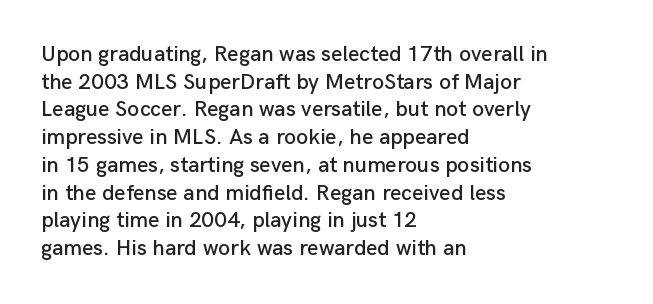
Q: Is the text italic (slanted)? A: No, it is upright.
Q: Is the text underlined? A: No.
Q: How is the paragraph aligned? A: Left-aligned.
Q: Is the spacing between letters normal or unusually wide? A: Normal.
Q: Is the spacing between lines tight, normal or loose? A: Normal.
